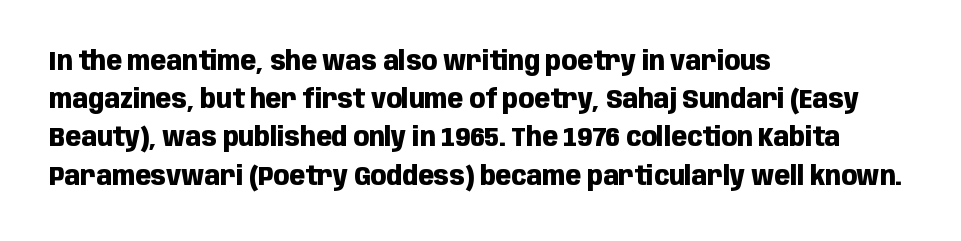
{"italic": "no", "bold": "yes", "underline": "no", "align": "left", "line_spacing": "normal", "line_spacing_ratio": 1.47, "letter_spacing": "normal", "letter_spacing_em": 0.0, "glyph_px": 26}
